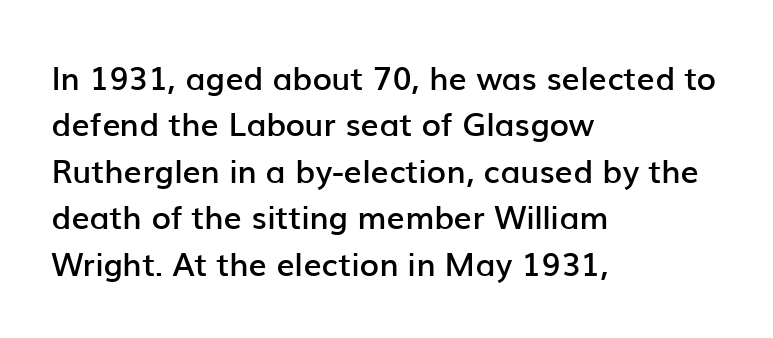
The image shows 32 px semibold sans-serif type, upright; set left-aligned, normal line spacing (1.45x), normal letter spacing, not underlined; low stroke contrast and a medium x-height.
